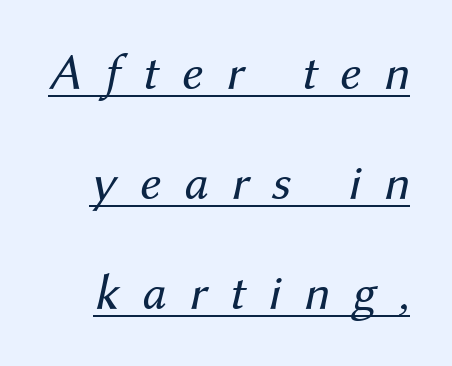
Whoever set this chose breathing room over compactness in the vertical rhythm. Nothing heavy about these letters — not bold at all. The specimen reads as italic at a glance. Think of a printed novel: that variable character pitch is what you see here. Between one letter and the next there's a generous, obvious gap.
